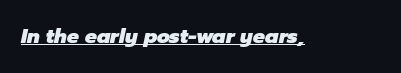
{"italic": "yes", "lean": "right", "slant_degrees": 12, "bold": "yes", "underline": "yes", "letter_spacing": "normal", "letter_spacing_em": 0.0, "glyph_px": 20}
